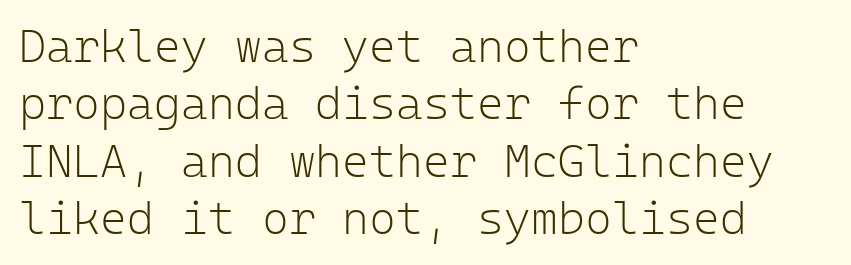
Caption: face not bold, strokes unweighted. Grotesque or geometric, the face here clearly has no serifs. Nothing unusual about the tracking: characters are spaced as the font intends. Any mark beneath the type? The region is blank. One glance says typical: line gaps are just what's usual.
